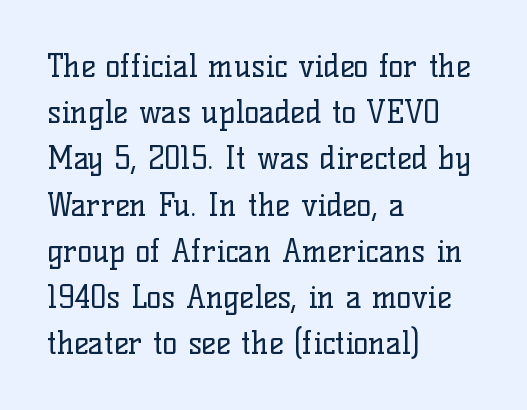
{"serif": "yes", "italic": "no", "bold": "no", "weight": "regular", "width": "normal", "stroke_contrast": "low", "x_height": "medium", "monospaced": "no", "underline": "no", "align": "left", "line_spacing": "normal", "line_spacing_ratio": 1.49, "letter_spacing": "normal", "letter_spacing_em": 0.0, "glyph_px": 31}
